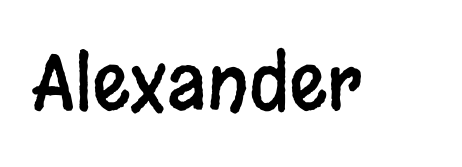
The face used here is a sans, in the tradition of grotesques and geometrics. The type sits square on the baseline with zero lean. Descender tails drop into unmarked territory. You could not count columns in this text — the font is proportionally spaced. Tracking here is standard; glyphs follow each other at the usual distance.
